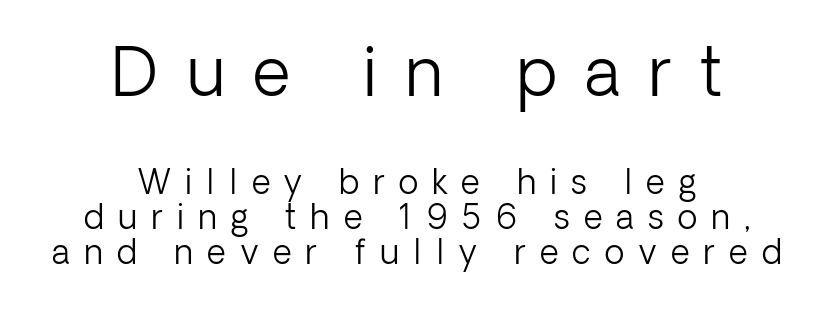
This layout puts the oversized block above and the modest block below. The cut favours lightness, reaching ordinary text weight at its darkest. Horizontal bands of white between lines are thin slivers. When letters stand straight like this, we call the style roman or upright.
